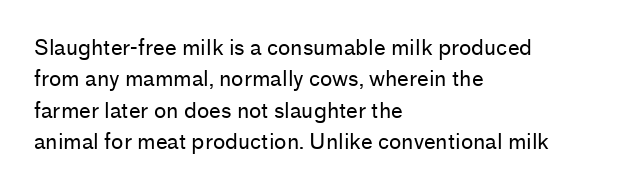
{"italic": "no", "bold": "no", "underline": "no", "align": "left", "line_spacing": "normal", "line_spacing_ratio": 1.49, "letter_spacing": "normal", "letter_spacing_em": 0.0, "glyph_px": 21}
